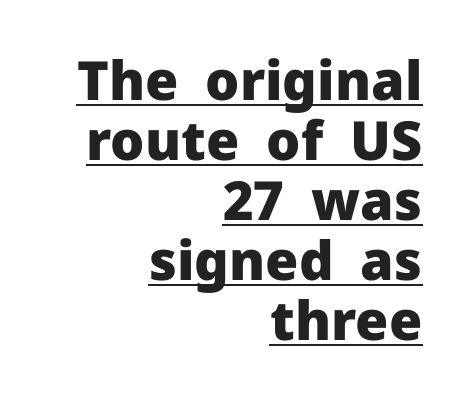
{"serif": "no", "italic": "no", "bold": "yes", "weight": "heavy", "width": "normal", "stroke_contrast": "low", "x_height": "medium", "monospaced": "no", "underline": "yes", "align": "right", "line_spacing": "tight", "line_spacing_ratio": 1.11, "letter_spacing": "normal", "letter_spacing_em": 0.0, "glyph_px": 54}
